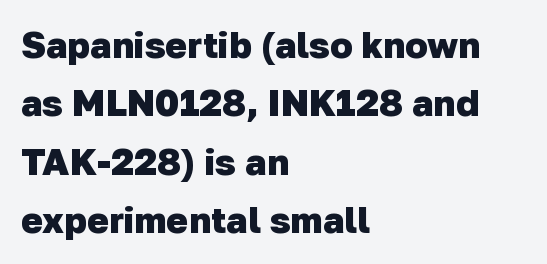
Q: Is the text bold? A: Yes.
Q: Is the typeface a serif or a sans-serif typeface? A: Sans-serif.
Q: Is the text underlined? A: No.
Q: How is the paragraph aligned? A: Left-aligned.
Q: Is the spacing between letters normal or unusually wide? A: Normal.
Q: Is the spacing between lines tight, normal or loose? A: Normal.
Q: Width (condensed, normal, or wide)? A: Normal.
Q: Stroke contrast? A: Low.
Q: x-height? A: Medium.
Q: Monospaced? A: No.
